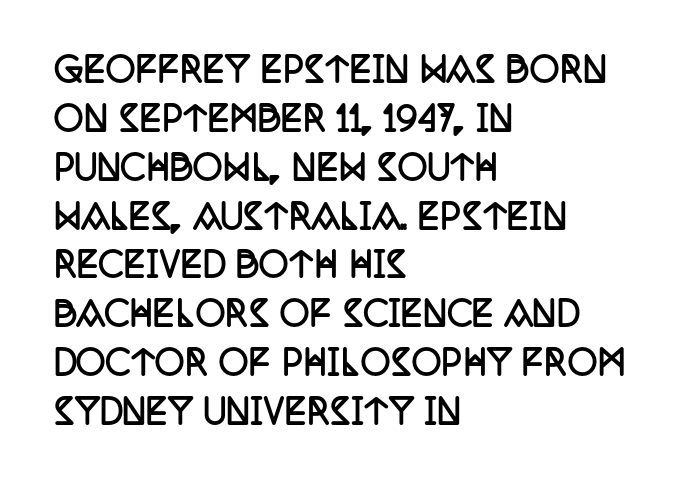
The image shows 33 px semibold, condensed serif type, upright; set left-aligned, normal line spacing (1.48x), normal letter spacing, not underlined; low stroke contrast and a large x-height.
